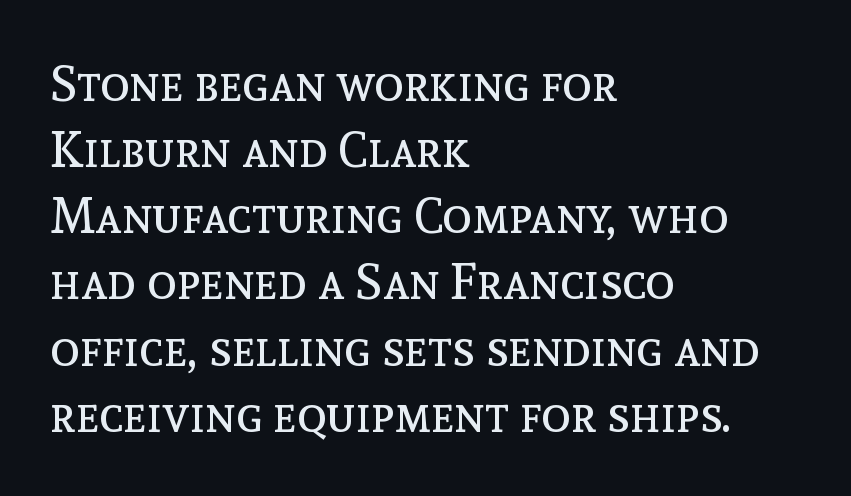
{"italic": "no", "bold": "no", "weight": "regular", "width": "normal", "x_height": "medium", "monospaced": "no", "underline": "no", "align": "left", "line_spacing": "normal", "line_spacing_ratio": 1.35, "letter_spacing": "normal", "letter_spacing_em": 0.0, "glyph_px": 49}
